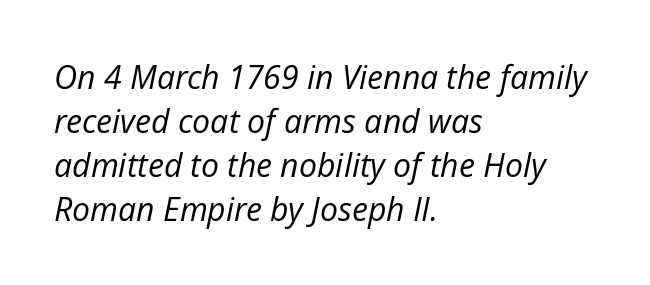
{"italic": "yes", "lean": "right", "slant_degrees": 12, "bold": "no", "weight": "regular", "width": "normal", "stroke_contrast": "low", "x_height": "medium", "monospaced": "no", "underline": "no", "align": "left", "line_spacing": "normal", "line_spacing_ratio": 1.37, "letter_spacing": "normal", "letter_spacing_em": 0.0, "glyph_px": 32}
